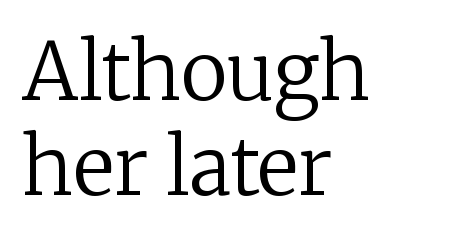
The image shows 79 px regular-weight serif type, upright; set left-aligned, line spacing 1.2x, normal letter spacing, not underlined; low stroke contrast and a medium x-height.
